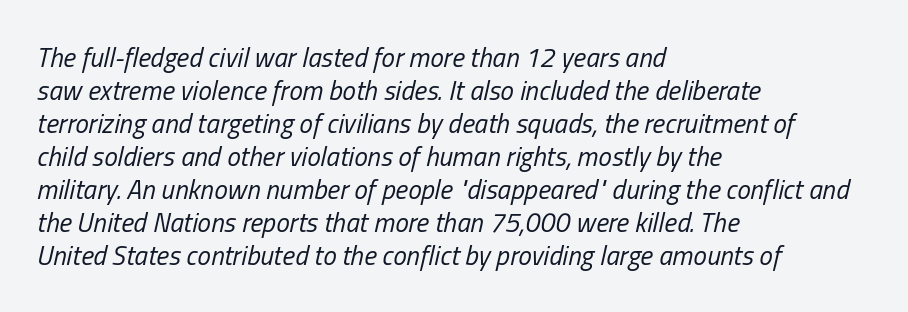
The space beneath each line is pristine and unruled. Caption: multi-line text, flush left, ragged right. You can tell it's italic because the verticals aren't actually vertical. Between one letter and the next there's only the usual sliver of space. Weight class: somewhere from thin through regular.
